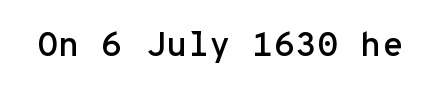
The image shows 35 px sans-serif type, upright, monospaced; set normal letter spacing, not underlined; low stroke contrast and a medium x-height.
